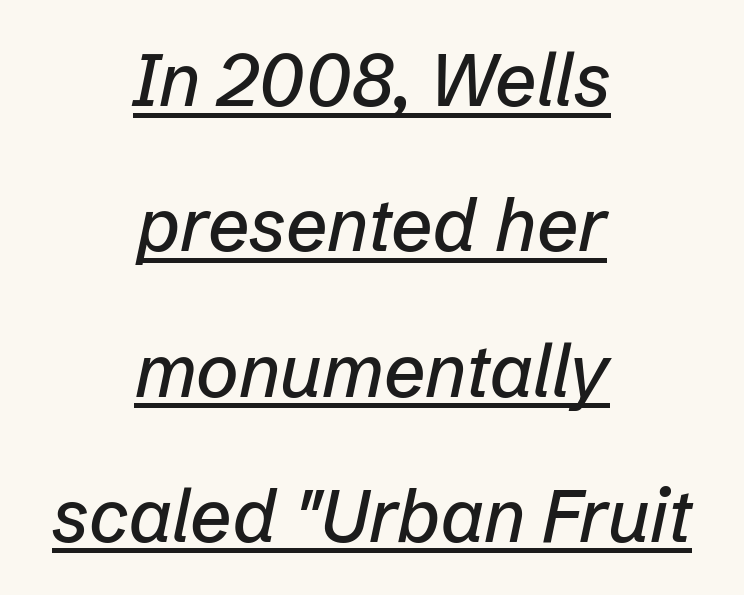
Honestly, the letter spacing is just normal — you wouldn't notice it. The lettering is marked with a stroke running underneath it. Vertical spacing — loose. A student would call this center alignment; a typographer would say set centered.
